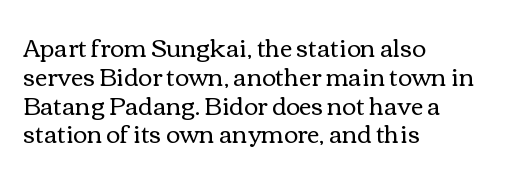
Q: Is the text bold? A: No.
Q: Is the text italic (slanted)? A: No, it is upright.
Q: Is the text underlined? A: No.
Q: How is the paragraph aligned? A: Left-aligned.
Q: Is the spacing between letters normal or unusually wide? A: Normal.
